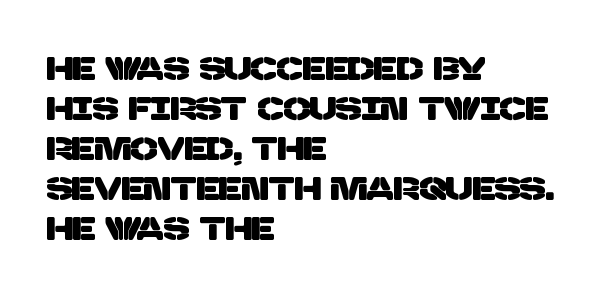
{"serif": "no", "width": "normal", "stroke_contrast": "low", "x_height": "large", "monospaced": "no", "underline": "no", "align": "left", "line_spacing": "normal", "line_spacing_ratio": 1.25, "letter_spacing": "normal", "letter_spacing_em": 0.0, "glyph_px": 32}
